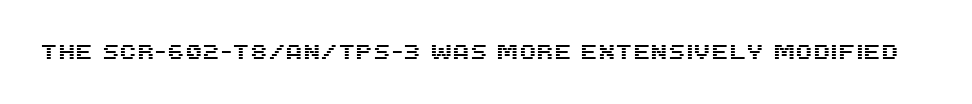
These lines keep a tight, regular rhythm from letter to letter. Unmarked baselines from the first word to the last. Italic: no, the glyphs are upright roman.
